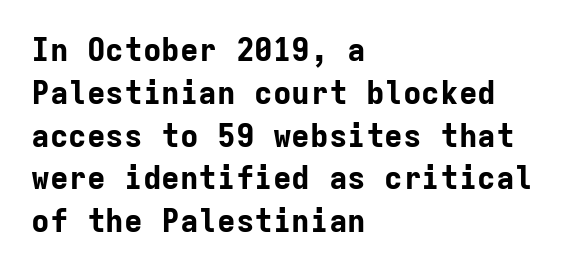
The image shows 31 px bold sans-serif type, upright, monospaced; set left-aligned, normal line spacing (1.38x), normal letter spacing, not underlined; low stroke contrast and a medium x-height.
